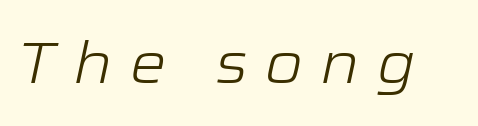
{"italic": "yes", "lean": "right", "slant_degrees": 12, "bold": "no", "weight": "light", "width": "wide", "stroke_contrast": "low", "x_height": "medium", "monospaced": "no", "underline": "no", "letter_spacing": "wide", "letter_spacing_em": 0.29, "glyph_px": 58}
